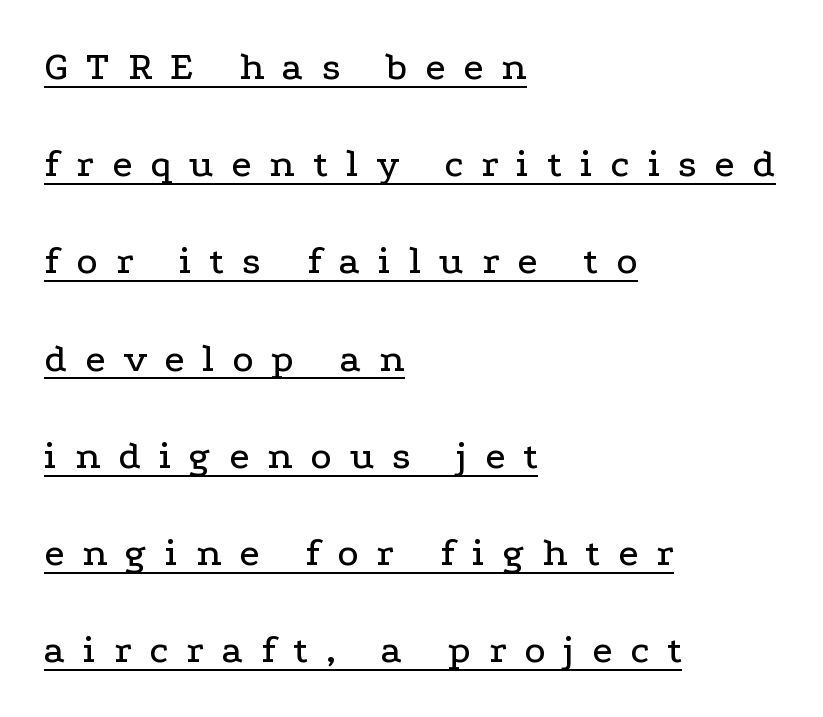
{"serif": "yes", "italic": "no", "width": "wide", "stroke_contrast": "low", "x_height": "medium", "monospaced": "no", "underline": "yes", "align": "left", "line_spacing": "loose", "line_spacing_ratio": 2.43, "letter_spacing": "wide", "letter_spacing_em": 0.45, "glyph_px": 40}
